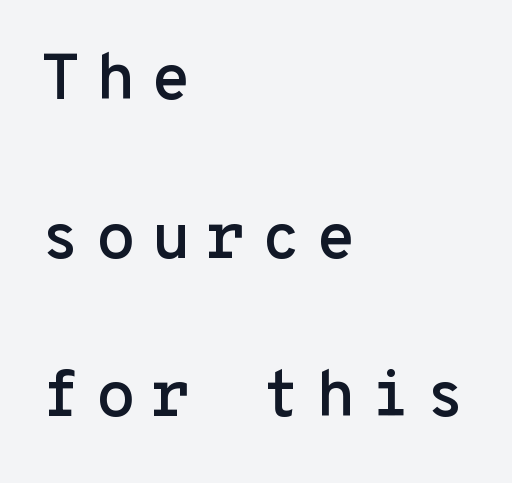
The image shows 65 px sans-serif type, upright, monospaced; set left-aligned, loose line spacing (2.44x), unusually wide letter spacing (+0.23 em), not underlined; low stroke contrast and a medium x-height.
